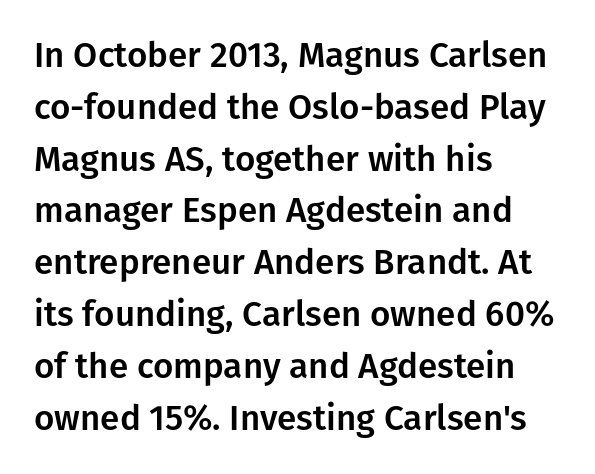
{"serif": "no", "italic": "no", "width": "normal", "stroke_contrast": "low", "x_height": "medium", "monospaced": "no", "underline": "no", "align": "left", "line_spacing": "normal", "line_spacing_ratio": 1.48, "letter_spacing": "normal", "letter_spacing_em": 0.0, "glyph_px": 35}
